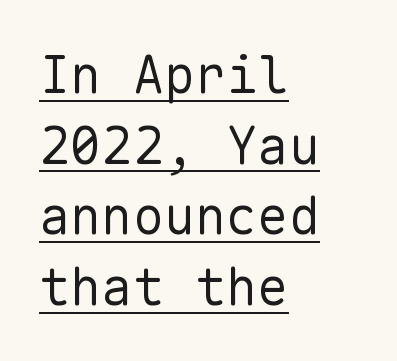
Q: Is the text bold? A: No.
Q: Is the text italic (slanted)? A: No, it is upright.
Q: Is the typeface a serif or a sans-serif typeface? A: Sans-serif.
Q: Is the text underlined? A: Yes.
Q: How is the paragraph aligned? A: Left-aligned.
Q: Is the spacing between letters normal or unusually wide? A: Normal.
Q: Is the spacing between lines tight, normal or loose? A: Normal.
Q: Width (condensed, normal, or wide)? A: Normal.
Q: Stroke contrast? A: Low.
Q: x-height? A: Medium.
Q: Monospaced? A: Yes.
